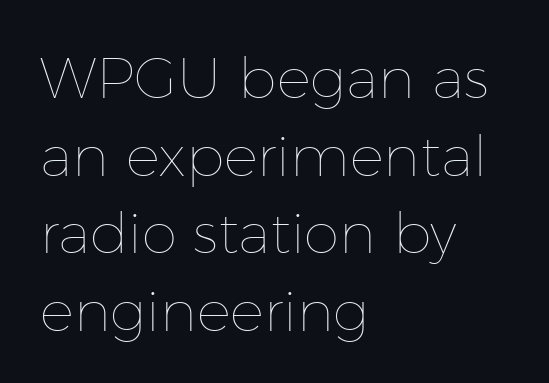
{"italic": "no", "bold": "no", "weight": "thin", "width": "normal", "stroke_contrast": "low", "x_height": "medium", "monospaced": "no", "underline": "no", "align": "left", "line_spacing": "normal", "line_spacing_ratio": 1.36, "letter_spacing": "normal", "letter_spacing_em": 0.0, "glyph_px": 57}
